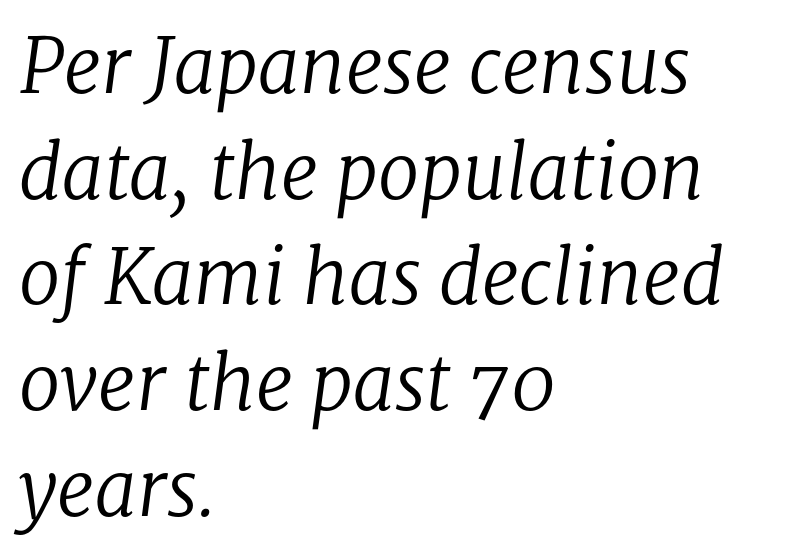
The image shows 75 px regular-weight serif type, italic (leaning right); set left-aligned, normal line spacing (1.41x), normal letter spacing, not underlined; low stroke contrast and a medium x-height.
